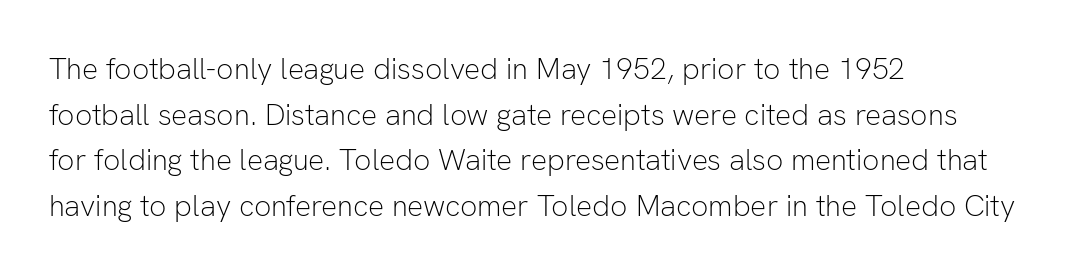
The image shows 30 px light sans-serif type, upright; set left-aligned, normal line spacing (1.52x), normal letter spacing, not underlined; low stroke contrast and a medium x-height.
